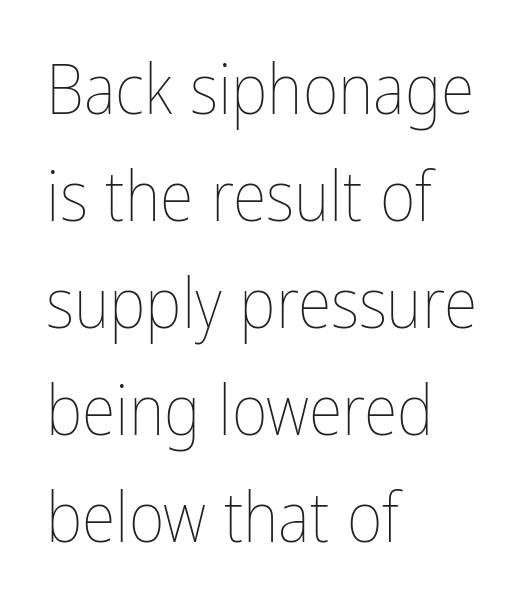
Q: Is the text bold? A: No.
Q: Is the text italic (slanted)? A: No, it is upright.
Q: Is the text underlined? A: No.
Q: How is the paragraph aligned? A: Left-aligned.
Q: Is the spacing between letters normal or unusually wide? A: Normal.
Q: Is the spacing between lines tight, normal or loose? A: Normal.
Q: Width (condensed, normal, or wide)? A: Condensed.
Q: Stroke contrast? A: Low.
Q: x-height? A: Medium.
Q: Monospaced? A: No.
